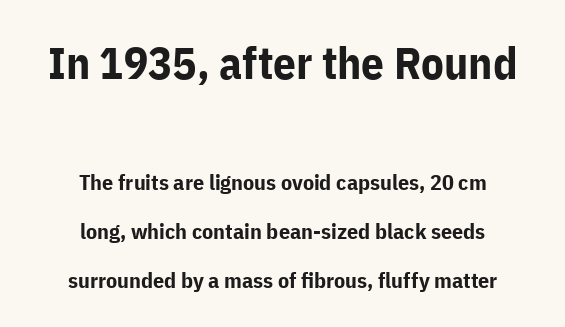
Q: Is the text bold? A: Yes.
Q: Is the text italic (slanted)? A: No, it is upright.
Q: Is the typeface a serif or a sans-serif typeface? A: Sans-serif.
Q: Is the text underlined? A: No.
Q: How is the paragraph aligned? A: Centered.
Q: Is the spacing between letters normal or unusually wide? A: Normal.
Q: Is the spacing between lines tight, normal or loose? A: Loose.
Q: Which block of text is set in a larger size, the first (top) or the second (bottom)? A: The first (top) one.
Q: Width (condensed, normal, or wide)? A: Normal.
Q: Stroke contrast? A: Low.
Q: x-height? A: Medium.
Q: Monospaced? A: No.
